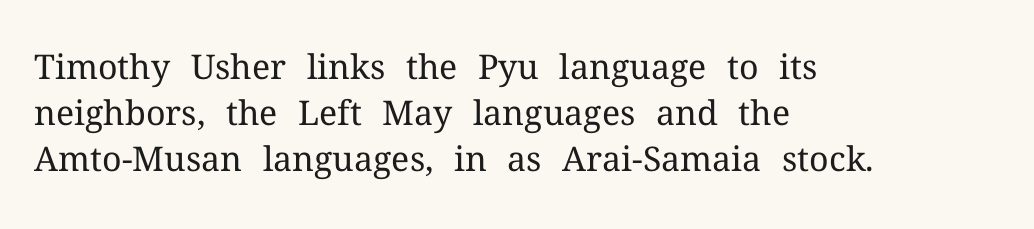
{"serif": "yes", "italic": "no", "bold": "no", "weight": "regular", "width": "normal", "stroke_contrast": "medium", "x_height": "medium", "monospaced": "no", "underline": "no", "align": "left", "line_spacing": "normal", "line_spacing_ratio": 1.35, "letter_spacing": "normal", "letter_spacing_em": 0.0, "glyph_px": 34}
